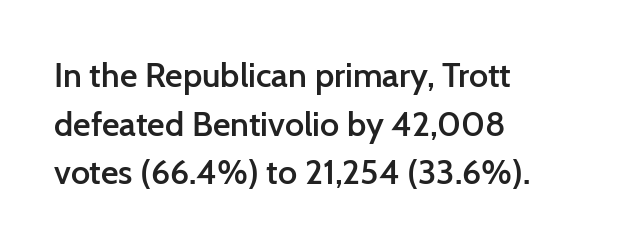
The image shows 34 px semibold sans-serif type, upright; set left-aligned, normal line spacing (1.43x), normal letter spacing, not underlined; low stroke contrast and a medium x-height.
